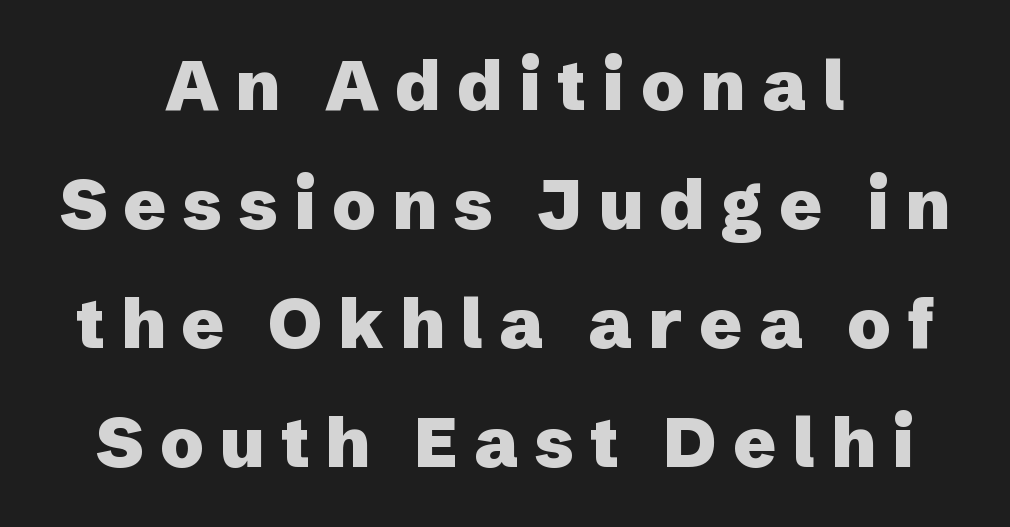
The image shows 70 px heavy sans-serif type, upright; set centered, normal line spacing (1.7x), unusually wide letter spacing (+0.23 em), not underlined; low stroke contrast and a medium x-height.
